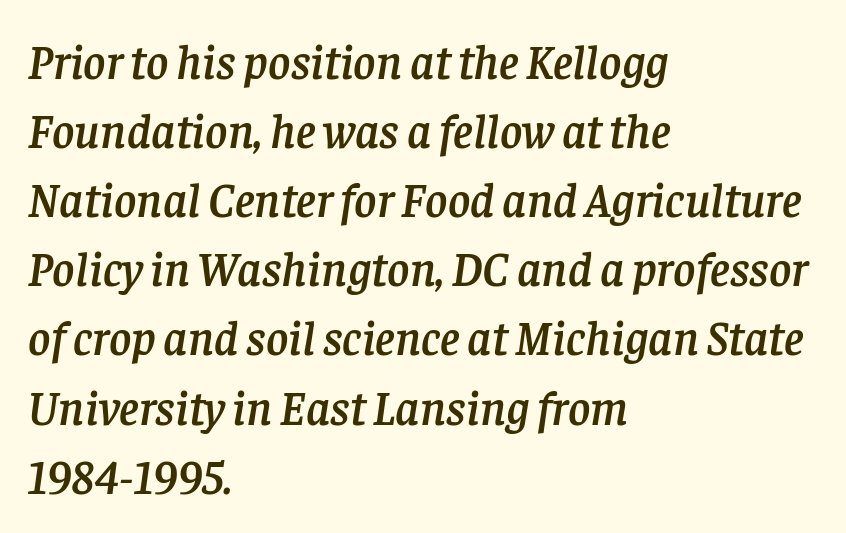
The image shows 48 px serif type, italic (leaning right); set left-aligned, normal line spacing (1.44x), normal letter spacing, not underlined; low stroke contrast and a large x-height.
